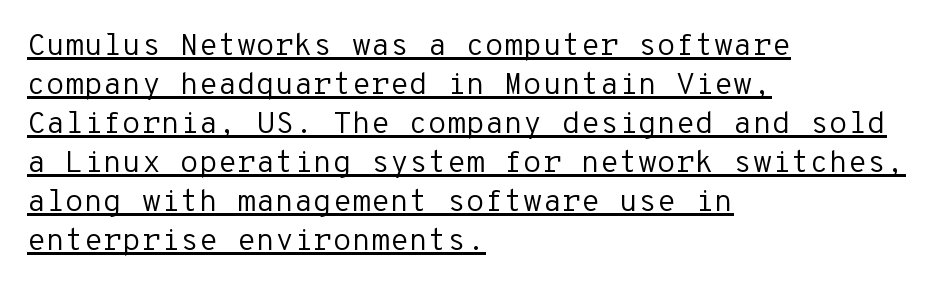
The image shows 31 px regular-weight sans-serif type, upright, monospaced; set left-aligned, normal line spacing (1.26x), normal letter spacing, underlined; low stroke contrast and a medium x-height.
